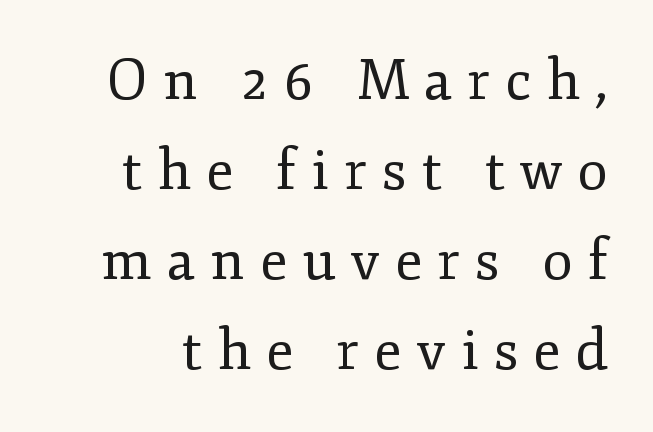
Q: Is the text bold? A: No.
Q: Is the text italic (slanted)? A: No, it is upright.
Q: Is the typeface a serif or a sans-serif typeface? A: Serif.
Q: Is the text underlined? A: No.
Q: Is the spacing between letters normal or unusually wide? A: Unusually wide.
Q: Is the spacing between lines tight, normal or loose? A: Normal.
Q: Width (condensed, normal, or wide)? A: Normal.
Q: Stroke contrast? A: Low.
Q: x-height? A: Small.
Q: Monospaced? A: No.
